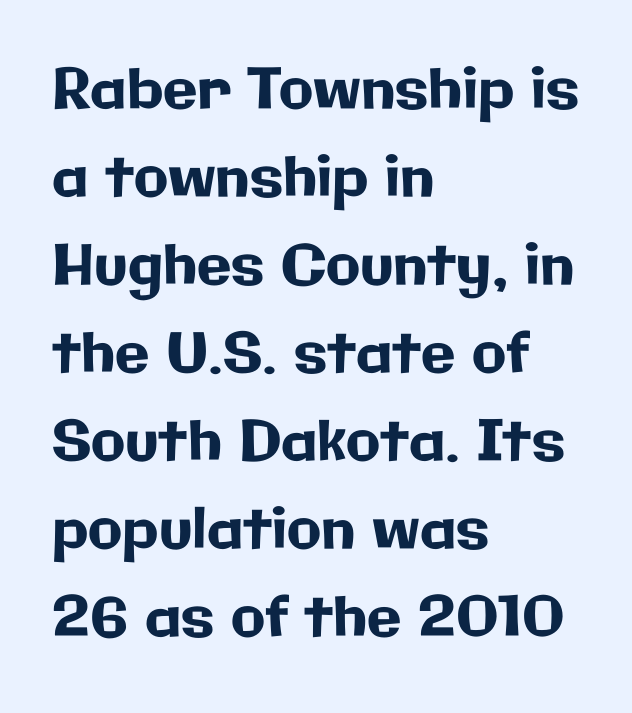
Q: Is the text italic (slanted)? A: No, it is upright.
Q: Is the typeface a serif or a sans-serif typeface? A: Sans-serif.
Q: Is the text underlined? A: No.
Q: How is the paragraph aligned? A: Left-aligned.
Q: Is the spacing between letters normal or unusually wide? A: Normal.
Q: Is the spacing between lines tight, normal or loose? A: Normal.
Q: Width (condensed, normal, or wide)? A: Normal.
Q: Stroke contrast? A: Low.
Q: x-height? A: Medium.
Q: Monospaced? A: No.
